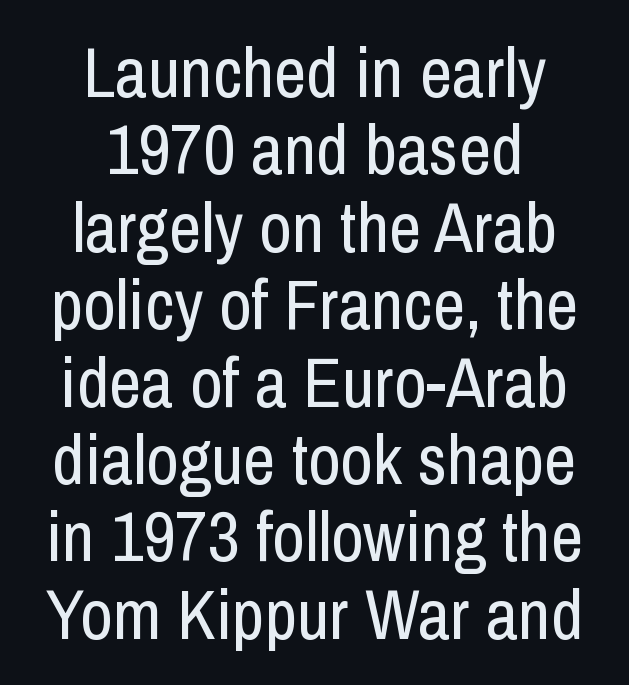
A typesetter would call this leading minimal, almost set solid. These lines are composed in type without serifs. The line texture is even and compact thanks to regular tracking. Quick note: not italic, upright. The compositor balanced each line on the midline.
